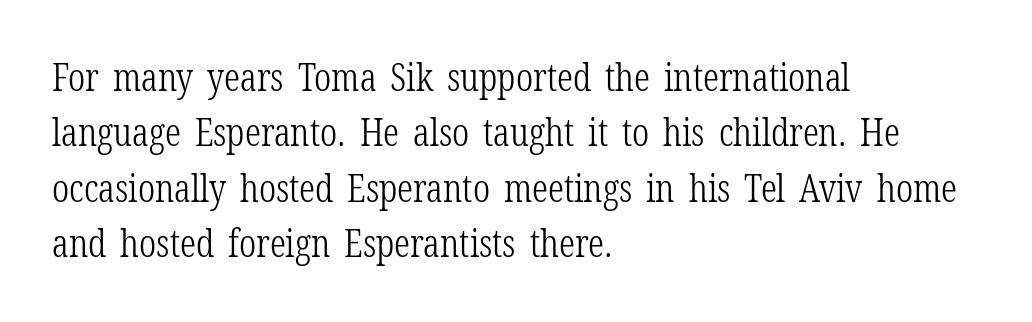
Q: Is the text bold? A: No.
Q: Is the text italic (slanted)? A: No, it is upright.
Q: Is the typeface a serif or a sans-serif typeface? A: Serif.
Q: Is the text underlined? A: No.
Q: How is the paragraph aligned? A: Left-aligned.
Q: Is the spacing between letters normal or unusually wide? A: Normal.
Q: Is the spacing between lines tight, normal or loose? A: Normal.
Q: Width (condensed, normal, or wide)? A: Condensed.
Q: Stroke contrast? A: Low.
Q: x-height? A: Medium.
Q: Monospaced? A: No.
